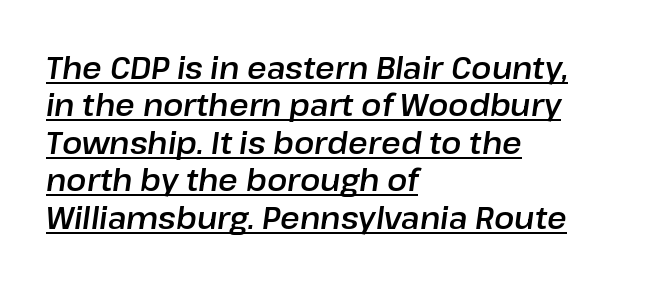
{"italic": "yes", "lean": "right", "slant_degrees": 8, "width": "normal", "stroke_contrast": "low", "x_height": "medium", "monospaced": "no", "underline": "yes", "align": "left", "line_spacing": "normal", "line_spacing_ratio": 1.25, "letter_spacing": "normal", "letter_spacing_em": 0.0, "glyph_px": 30}
